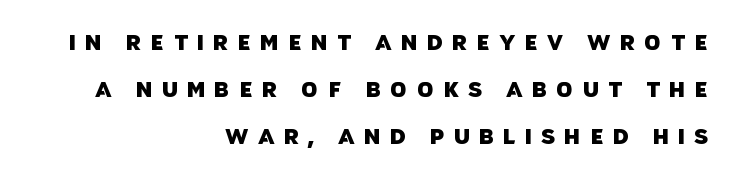
Q: Is the text underlined? A: No.
Q: How is the paragraph aligned? A: Right-aligned.
Q: Is the spacing between letters normal or unusually wide? A: Unusually wide.
Q: Is the spacing between lines tight, normal or loose? A: Loose.
